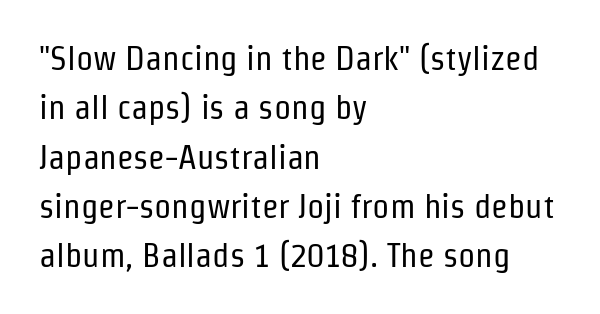
These glyphs show unthickened strokes, regular width or finer. Lines of text with bare space underneath. Notice how descenders clear the ascenders below comfortably — that's standard leading. A typesetter would call this proportional, since set widths differ per character. One-word summary of the alignment: left. The lettering stays uniformly vertical, giving the passage a roman look.
